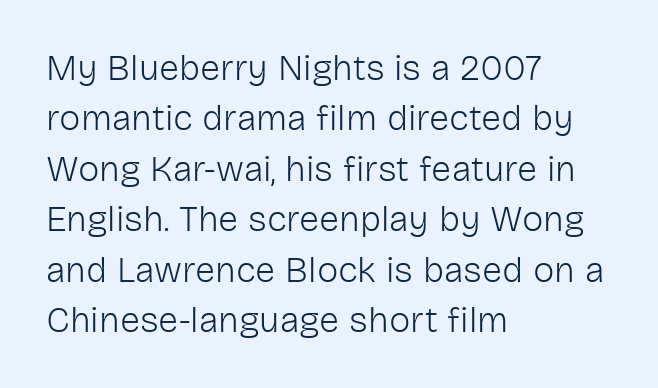
How would I describe the line gaps? Plain and ordinary. Every character sits straight up, as roman type does. The letters look calm and open, with moderate or lighter stems. Nobody touched the tracking dial on this one. Note the varied advance widths — an 'i' is clearly narrower than an 'm'. If you drew a ruler down the left edge, every line would touch it.
